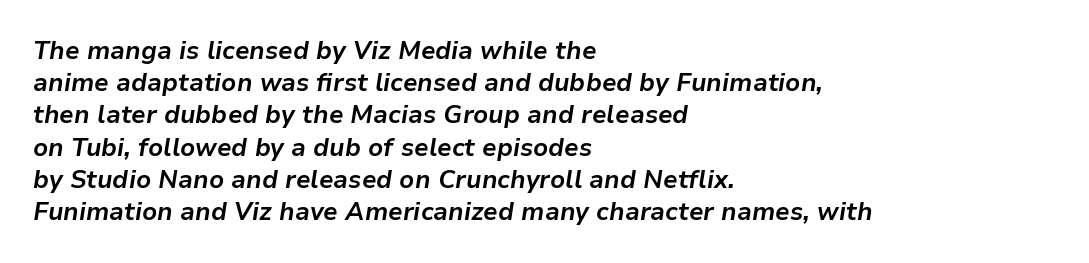
In terms of letterspacing, this is plain default setting. Its strokes are broad and dark, the hallmark of bold type. The space beneath each line is pristine and unruled. How would I describe the line gaps? Plain and ordinary. This rendering uses left alignment, leaving the right contour irregular.
